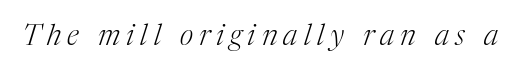
{"serif": "yes", "italic": "yes", "lean": "right", "slant_degrees": 17, "bold": "no", "weight": "light", "width": "normal", "stroke_contrast": "medium", "x_height": "medium", "monospaced": "no", "underline": "no", "letter_spacing": "wide", "letter_spacing_em": 0.21, "glyph_px": 29}
